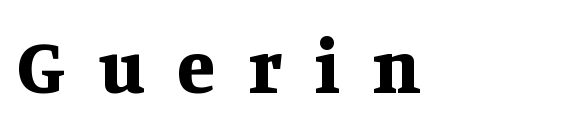
{"serif": "yes", "italic": "no", "bold": "yes", "weight": "bold", "width": "normal", "stroke_contrast": "medium", "x_height": "large", "monospaced": "no", "underline": "no", "align": "left", "letter_spacing": "wide", "letter_spacing_em": 0.42, "glyph_px": 77}
